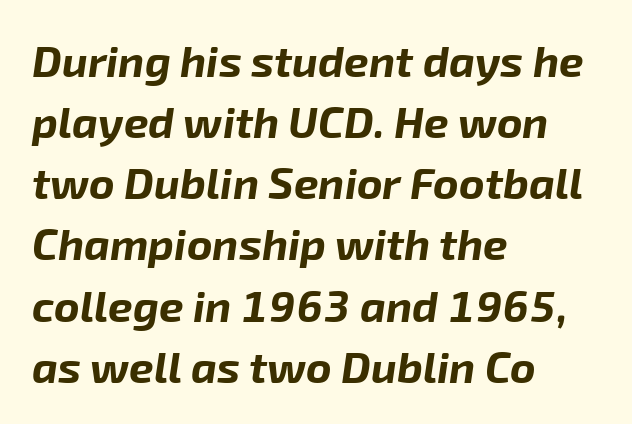
{"italic": "yes", "lean": "right", "slant_degrees": 8, "bold": "yes", "weight": "bold", "width": "normal", "stroke_contrast": "low", "x_height": "medium", "monospaced": "no", "underline": "no", "align": "left", "line_spacing": "normal", "line_spacing_ratio": 1.39, "letter_spacing": "normal", "letter_spacing_em": 0.0, "glyph_px": 44}
